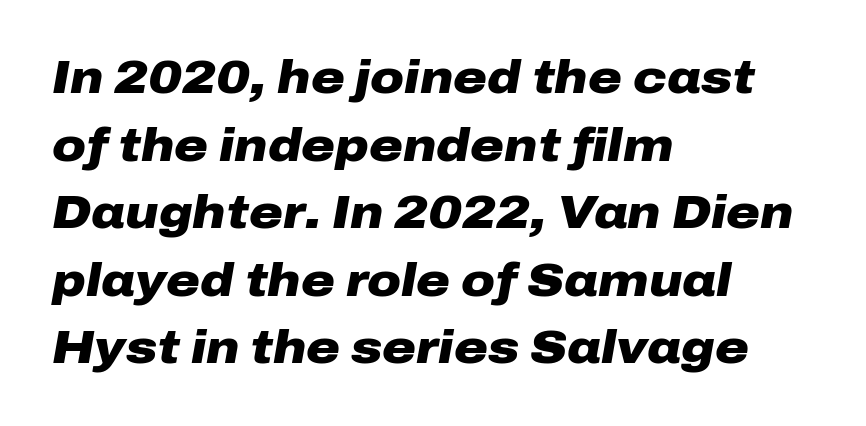
Q: Is the text bold? A: Yes.
Q: Is the text italic (slanted)? A: Yes, it leans right by about 10 degrees.
Q: Is the text underlined? A: No.
Q: How is the paragraph aligned? A: Left-aligned.
Q: Is the spacing between letters normal or unusually wide? A: Normal.
Q: Is the spacing between lines tight, normal or loose? A: Normal.
Q: Width (condensed, normal, or wide)? A: Wide.
Q: Stroke contrast? A: Low.
Q: x-height? A: Medium.
Q: Monospaced? A: No.
